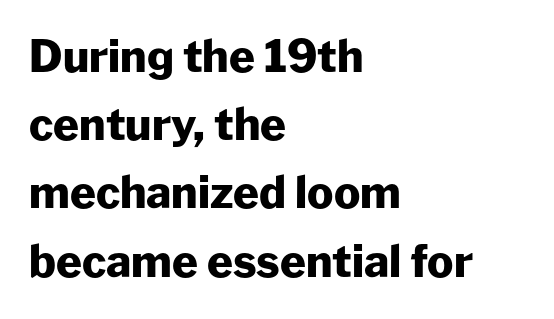
The lettering stays uniformly vertical, giving the passage a roman look. The letterforms sit shoulder to shoulder at normal distance. Typographic density is high because the face is bold. These lines are rendered in a variable-pitch font. Check where the strokes stop: nothing finishes them off — pure sans.
